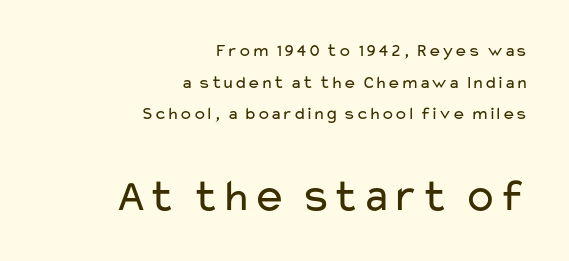
Q: Is the text bold? A: No.
Q: Is the text italic (slanted)? A: No, it is upright.
Q: Is the typeface a serif or a sans-serif typeface? A: Sans-serif.
Q: Is the text underlined? A: No.
Q: How is the paragraph aligned? A: Right-aligned.
Q: Is the spacing between letters normal or unusually wide? A: Normal.
Q: Which block of text is set in a larger size, the first (top) or the second (bottom)? A: The second (bottom) one.
Q: Width (condensed, normal, or wide)? A: Wide.
Q: Stroke contrast? A: Low.
Q: x-height? A: Medium.
Q: Monospaced? A: No.
